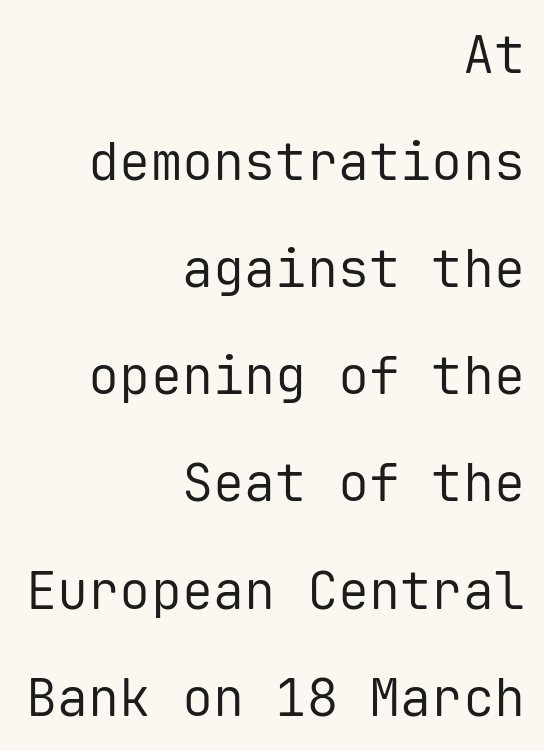
The image shows 52 px regular-weight sans-serif type, upright, monospaced; set right-aligned, loose line spacing (2.06x), normal letter spacing, not underlined; low stroke contrast and a medium x-height.
